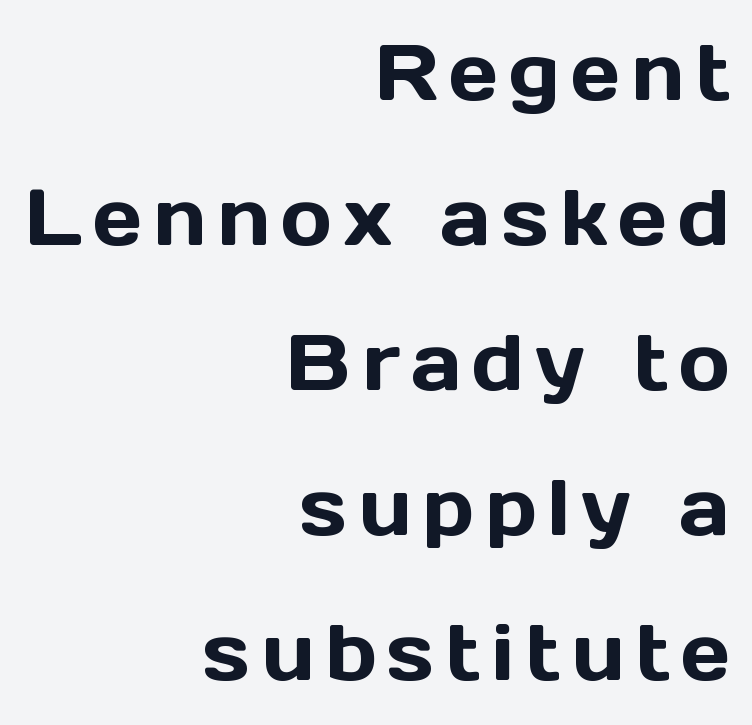
Q: Is the text italic (slanted)? A: No, it is upright.
Q: Is the typeface a serif or a sans-serif typeface? A: Sans-serif.
Q: Is the text underlined? A: No.
Q: How is the paragraph aligned? A: Right-aligned.
Q: Width (condensed, normal, or wide)? A: Normal.
Q: x-height? A: Medium.
Q: Monospaced? A: No.
